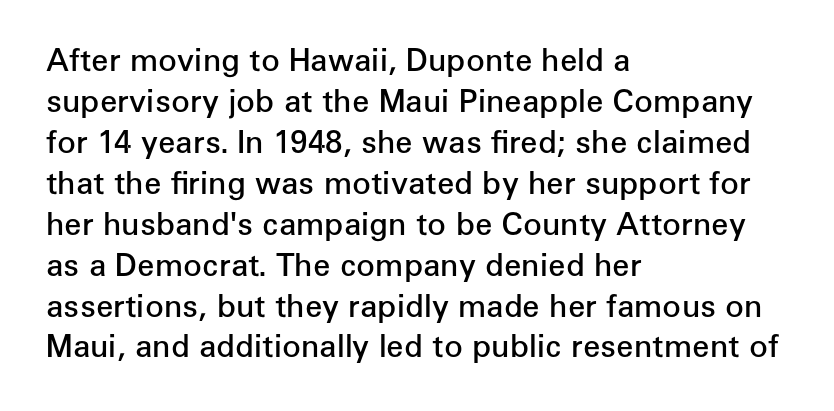
Q: Is the text bold? A: Semi-bold.
Q: Is the text italic (slanted)? A: No, it is upright.
Q: Is the typeface a serif or a sans-serif typeface? A: Sans-serif.
Q: Is the text underlined? A: No.
Q: How is the paragraph aligned? A: Left-aligned.
Q: Is the spacing between letters normal or unusually wide? A: Normal.
Q: Is the spacing between lines tight, normal or loose? A: Normal.
Q: Width (condensed, normal, or wide)? A: Normal.
Q: Stroke contrast? A: Low.
Q: x-height? A: Medium.
Q: Monospaced? A: No.
